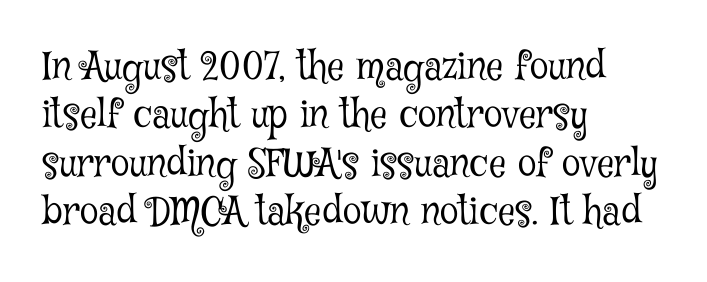
Descenders hang freely into open space. The rendering keeps characters at their native spacing. These lines are rendered in a variable-pitch font. Where is the straight margin? On the left. The rows are spaced the way most documents space them. Weight: regular or lighter.
